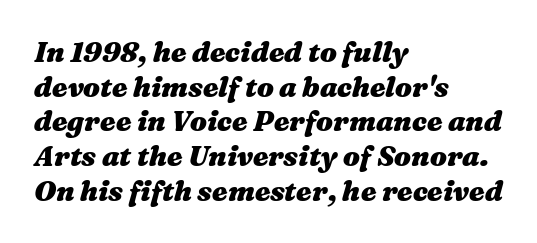
{"italic": "yes", "lean": "right", "slant_degrees": 16, "bold": "yes", "weight": "heavy", "width": "wide", "stroke_contrast": "medium", "x_height": "medium", "monospaced": "no", "underline": "no", "align": "left", "line_spacing_ratio": 1.24, "letter_spacing": "normal", "letter_spacing_em": 0.0, "glyph_px": 28}
